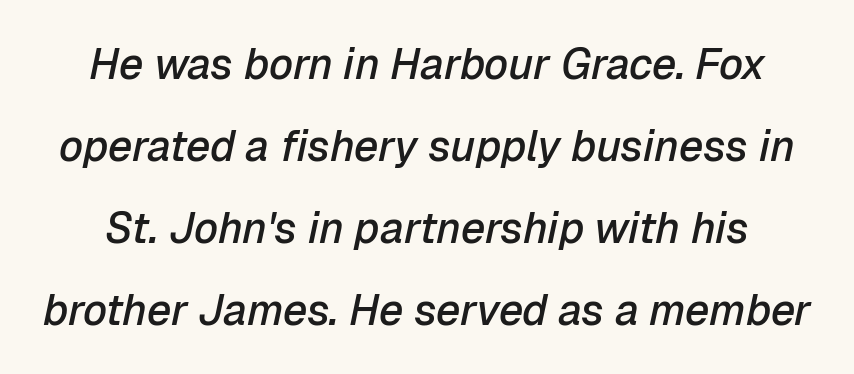
Plain, unruled lines of type. Think of a printed novel: that variable character pitch is what you see here. Is the letter spacing exaggerated? No — it looks like the ordinary default. In terms of posture, this sample is oblique. A somewhat darkened texture: the type is semibold rather than bold. How would I describe the line gaps? Wide and relaxed.
